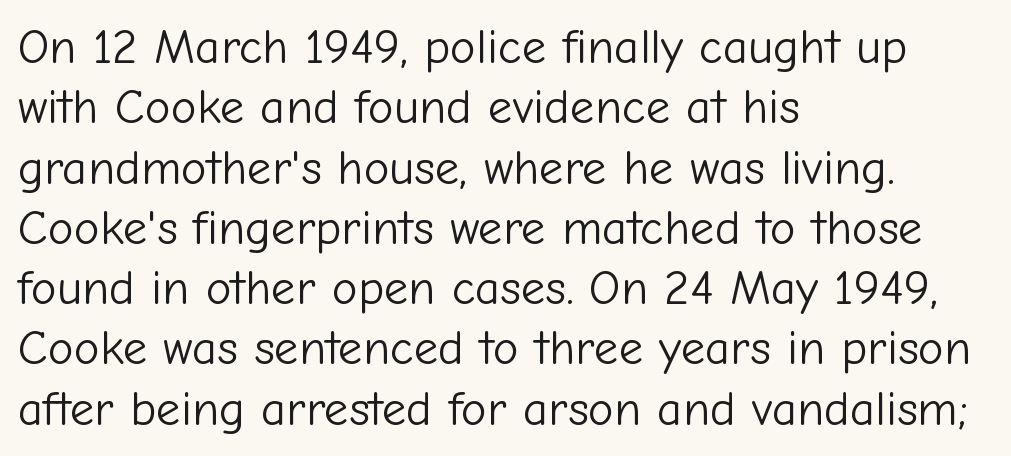
The image shows 49 px light sans-serif type, upright; set left-aligned, line spacing 1.23x, normal letter spacing, not underlined; low stroke contrast and a medium x-height.
